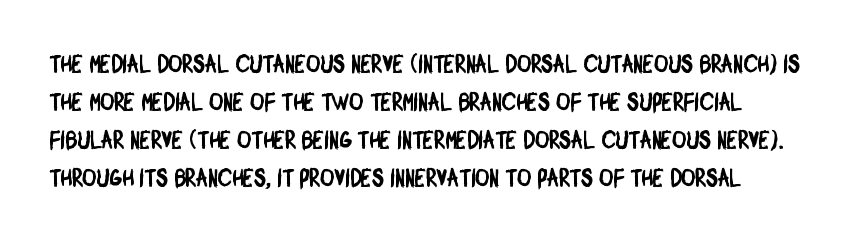
{"underline": "no", "line_spacing": "normal", "line_spacing_ratio": 1.58, "letter_spacing": "normal", "letter_spacing_em": 0.0, "glyph_px": 24}
